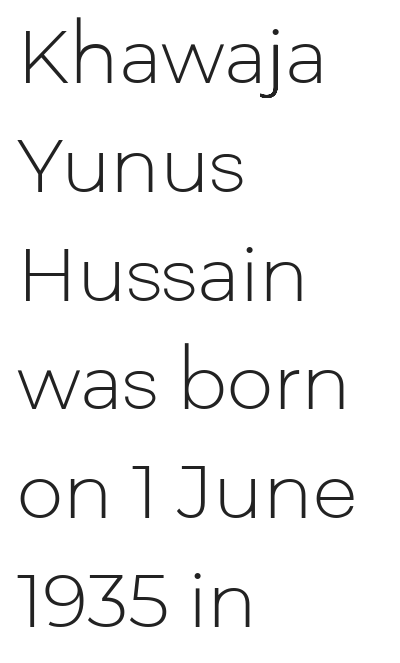
Q: Is the text bold? A: No.
Q: Is the text italic (slanted)? A: No, it is upright.
Q: Is the typeface a serif or a sans-serif typeface? A: Sans-serif.
Q: Is the text underlined? A: No.
Q: How is the paragraph aligned? A: Left-aligned.
Q: Is the spacing between letters normal or unusually wide? A: Normal.
Q: Is the spacing between lines tight, normal or loose? A: Normal.
Q: Width (condensed, normal, or wide)? A: Normal.
Q: Stroke contrast? A: Low.
Q: x-height? A: Medium.
Q: Monospaced? A: No.
